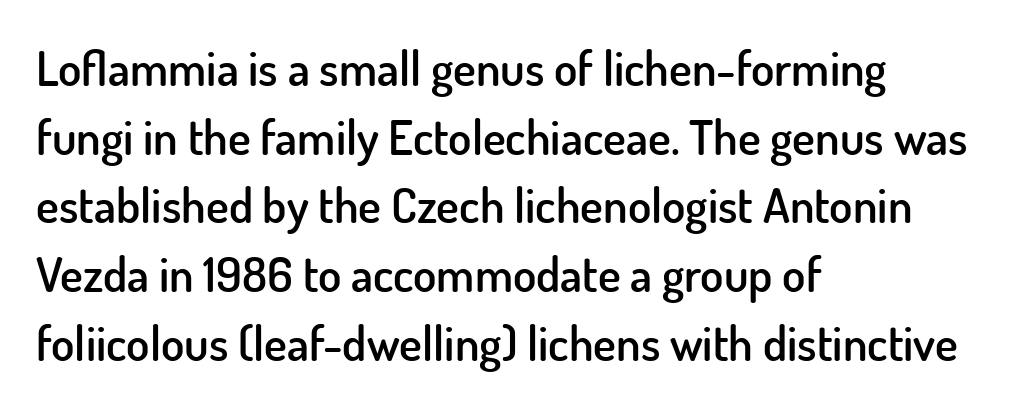
Q: Is the text bold? A: Semi-bold.
Q: Is the text italic (slanted)? A: No, it is upright.
Q: Is the typeface a serif or a sans-serif typeface? A: Sans-serif.
Q: Is the text underlined? A: No.
Q: How is the paragraph aligned? A: Left-aligned.
Q: Is the spacing between letters normal or unusually wide? A: Normal.
Q: Is the spacing between lines tight, normal or loose? A: Normal.
Q: Width (condensed, normal, or wide)? A: Normal.
Q: Stroke contrast? A: Low.
Q: x-height? A: Small.
Q: Monospaced? A: No.
